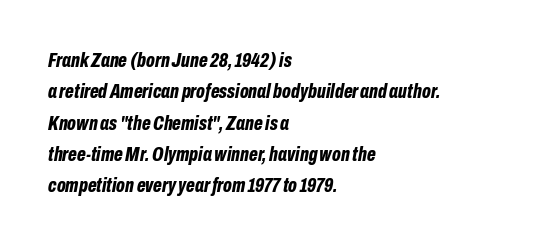
The passage shown leans; its letterforms are oblique. The rows are spaced the way most documents space them. These lines carry a lot of weight — the face is fully bold. Only glyphs here, with clear space below each row. These lines stack with their left ends in a neat column. The line texture is even and compact thanks to regular tracking.
